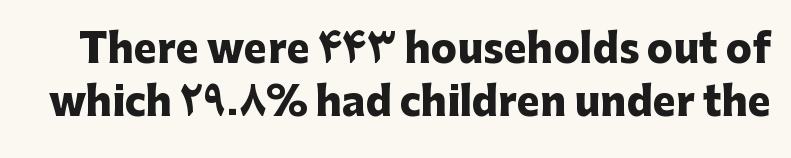
Q: Is the text bold? A: Yes.
Q: Is the text italic (slanted)? A: No, it is upright.
Q: Is the typeface a serif or a sans-serif typeface? A: Sans-serif.
Q: Is the text underlined? A: No.
Q: Is the spacing between letters normal or unusually wide? A: Normal.
Q: Is the spacing between lines tight, normal or loose? A: Normal.
Q: Width (condensed, normal, or wide)? A: Normal.
Q: Stroke contrast? A: Low.
Q: x-height? A: Medium.
Q: Monospaced? A: No.
